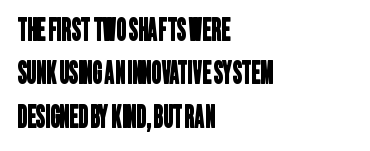
Q: Is the typeface a serif or a sans-serif typeface? A: Sans-serif.
Q: Is the text underlined? A: No.
Q: How is the paragraph aligned? A: Left-aligned.
Q: Is the spacing between letters normal or unusually wide? A: Normal.
Q: Is the spacing between lines tight, normal or loose? A: Normal.
Q: Width (condensed, normal, or wide)? A: Condensed.
Q: Stroke contrast? A: Low.
Q: x-height? A: Large.
Q: Monospaced? A: No.
